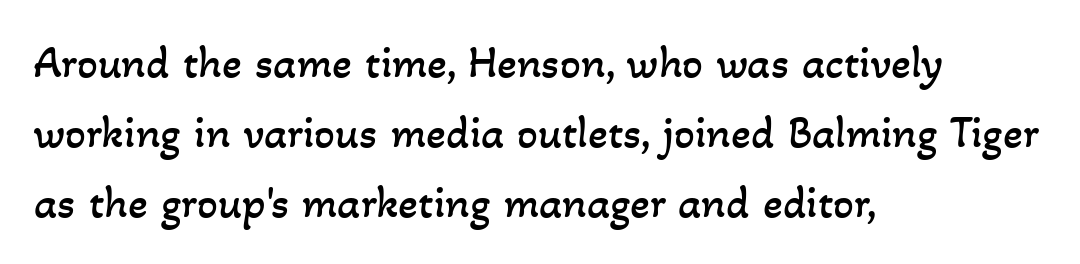
Q: Is the text bold? A: No.
Q: Is the text underlined? A: No.
Q: How is the paragraph aligned? A: Left-aligned.
Q: Is the spacing between letters normal or unusually wide? A: Normal.
Q: Is the spacing between lines tight, normal or loose? A: Normal.
Q: Width (condensed, normal, or wide)? A: Normal.
Q: Stroke contrast? A: Low.
Q: x-height? A: Small.
Q: Monospaced? A: No.
